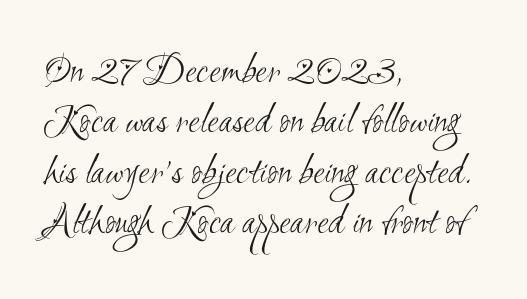
{"serif": "no", "bold": "no", "weight": "light", "width": "condensed", "stroke_contrast": "medium", "x_height": "small", "monospaced": "no", "underline": "no", "align": "left", "line_spacing_ratio": 1.2, "letter_spacing": "normal", "letter_spacing_em": 0.0, "glyph_px": 42}
